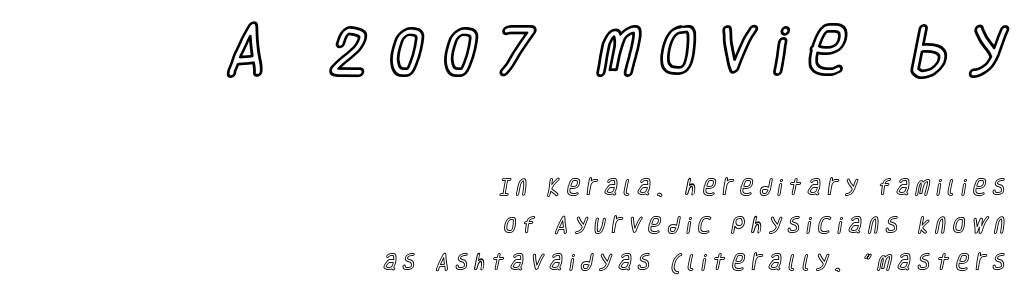
The image shows 54 px condensed type; set right-aligned, loose line spacing (2.09x), unusually wide letter spacing (+0.37 em), not underlined; the first (top) block is 3.0x larger; a large x-height.
